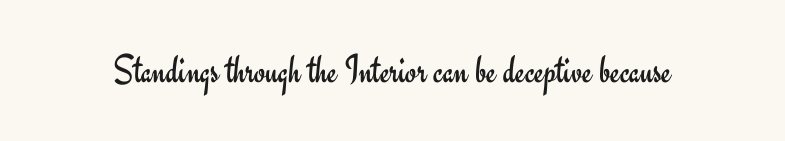
The image shows 41 px regular-weight sans-serif type; set normal letter spacing, not underlined; low stroke contrast and a small x-height.
